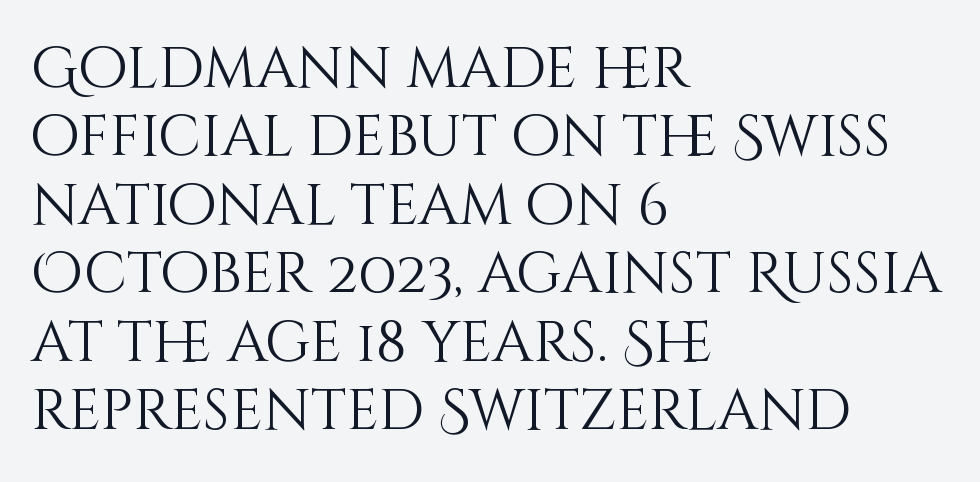
Q: Is the text bold? A: No.
Q: Is the text italic (slanted)? A: No, it is upright.
Q: Is the text underlined? A: No.
Q: How is the paragraph aligned? A: Left-aligned.
Q: Is the spacing between letters normal or unusually wide? A: Normal.
Q: Width (condensed, normal, or wide)? A: Normal.
Q: Stroke contrast? A: Medium.
Q: x-height? A: Large.
Q: Monospaced? A: No.
